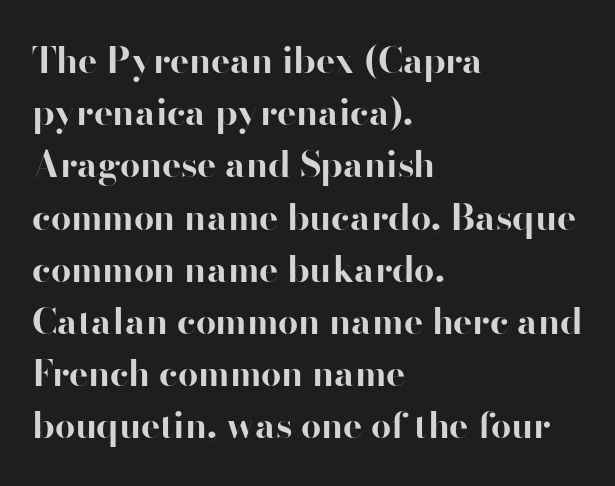
{"serif": "no", "italic": "no", "bold": "yes", "weight": "bold", "width": "normal", "stroke_contrast": "high", "x_height": "small", "monospaced": "no", "underline": "no", "align": "left", "line_spacing": "normal", "line_spacing_ratio": 1.45, "letter_spacing": "normal", "letter_spacing_em": 0.0, "glyph_px": 36}
